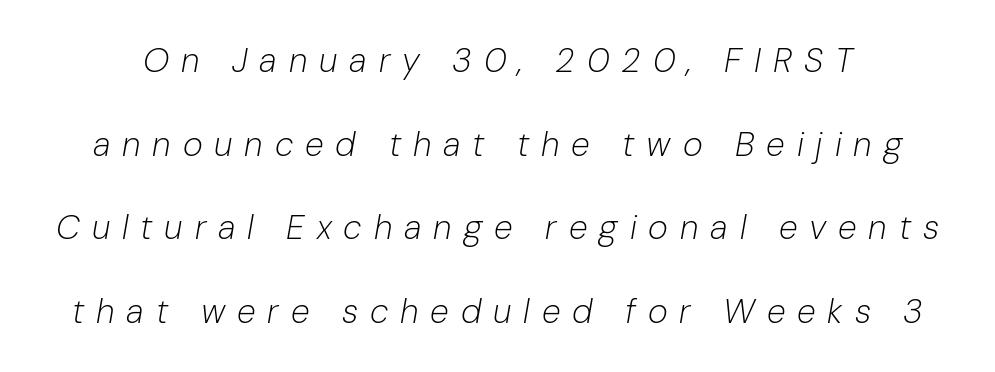
{"italic": "yes", "lean": "right", "slant_degrees": 10, "bold": "no", "weight": "light", "width": "normal", "stroke_contrast": "low", "x_height": "medium", "monospaced": "no", "underline": "no", "line_spacing": "loose", "line_spacing_ratio": 2.46, "letter_spacing": "wide", "letter_spacing_em": 0.35, "glyph_px": 34}
